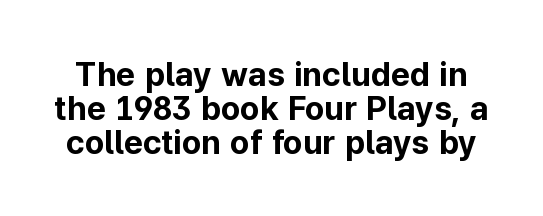
The image shows 33 px bold sans-serif type, upright; set tight line spacing (1.03x), normal letter spacing, not underlined; low stroke contrast and a medium x-height.
